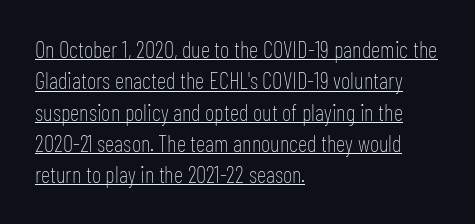
Q: Is the text bold? A: No.
Q: Is the text italic (slanted)? A: No, it is upright.
Q: Is the text underlined? A: Yes.
Q: How is the paragraph aligned? A: Left-aligned.
Q: Is the spacing between letters normal or unusually wide? A: Normal.
Q: Is the spacing between lines tight, normal or loose? A: Normal.
